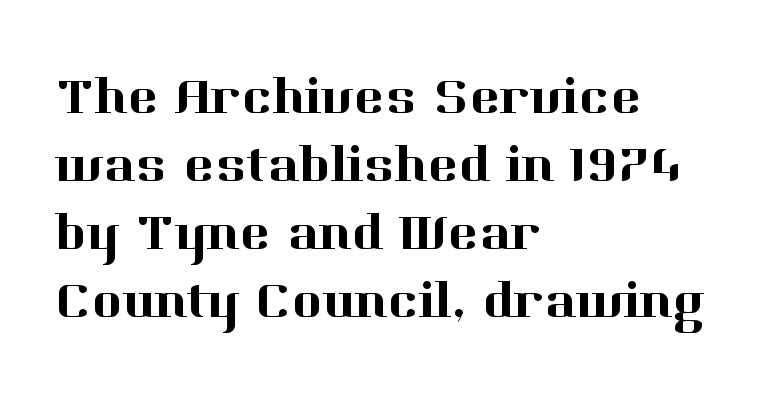
Q: Is the text italic (slanted)? A: No, it is upright.
Q: Is the typeface a serif or a sans-serif typeface? A: Serif.
Q: Is the text underlined? A: No.
Q: How is the paragraph aligned? A: Left-aligned.
Q: Is the spacing between letters normal or unusually wide? A: Normal.
Q: Is the spacing between lines tight, normal or loose? A: Normal.
Q: Width (condensed, normal, or wide)? A: Normal.
Q: Stroke contrast? A: High.
Q: x-height? A: Medium.
Q: Monospaced? A: No.
